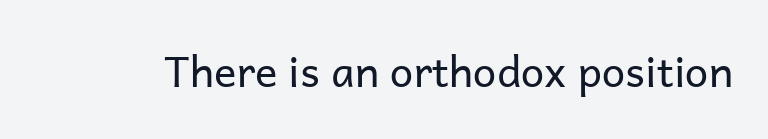
{"serif": "no", "italic": "no", "bold": "no", "weight": "regular", "width": "normal", "stroke_contrast": "low", "x_height": "medium", "monospaced": "no", "underline": "no", "letter_spacing": "normal", "letter_spacing_em": 0.0, "glyph_px": 42}
